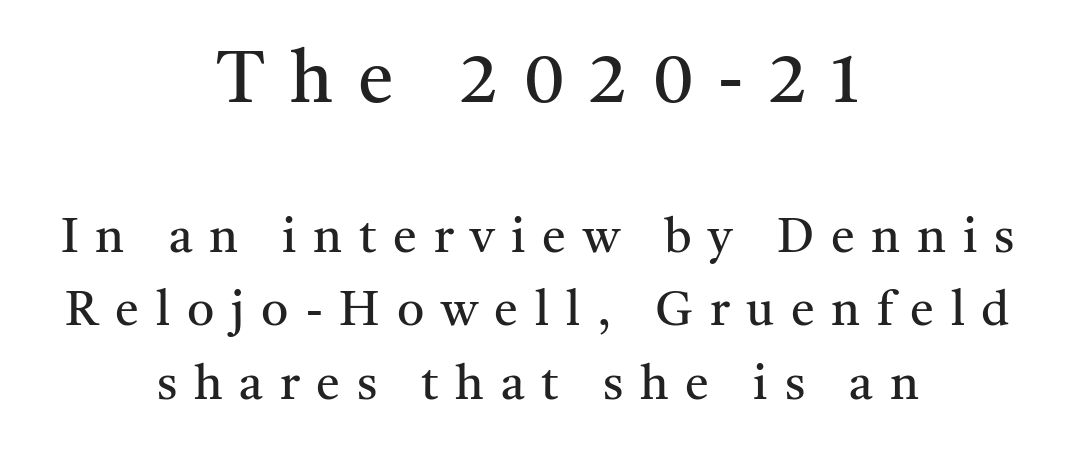
The image shows 72 px regular-weight serif type, upright; set centered, normal line spacing (1.53x), unusually wide letter spacing (+0.35 em), not underlined; the first (top) block is 1.5x larger; medium stroke contrast and a medium x-height.
